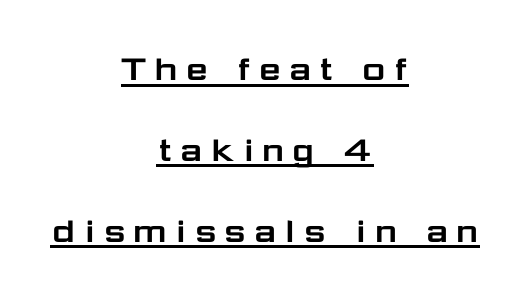
In CSS terms this would be text-align: center. Do the characters align in a grid? No, the font is proportional. A typesetter would mark this as roman, not italic. Students, observe the line beneath the letters — that is underlining. The glyphs in this specimen are sans serif. Regarding leading, the lines here are spaced well apart.
